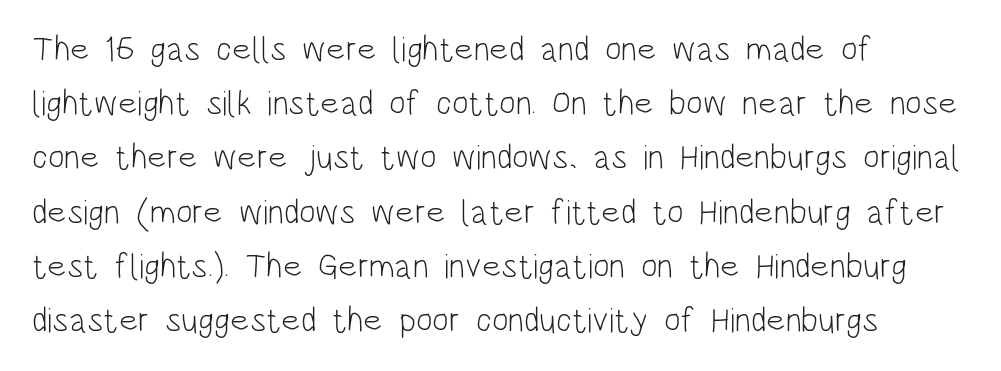
Q: Is the text bold? A: No.
Q: Is the text italic (slanted)? A: No, it is upright.
Q: Is the typeface a serif or a sans-serif typeface? A: Sans-serif.
Q: Is the text underlined? A: No.
Q: How is the paragraph aligned? A: Left-aligned.
Q: Is the spacing between letters normal or unusually wide? A: Normal.
Q: Is the spacing between lines tight, normal or loose? A: Normal.
Q: Width (condensed, normal, or wide)? A: Condensed.
Q: Stroke contrast? A: Low.
Q: x-height? A: Large.
Q: Monospaced? A: No.
